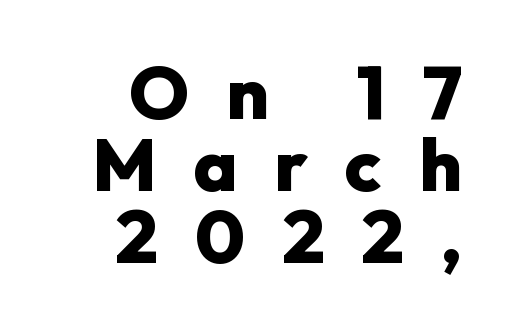
Varying glyph widths throughout — classic text-font behaviour. The face used here is a sans, in the tradition of grotesques and geometrics. Characters follow at a spacing far wider than the type designer built in. Italic? Not at all — the glyphs are vertical. The paragraph has a hard right edge and a soft left edge. Check under the words: just untouched page.
